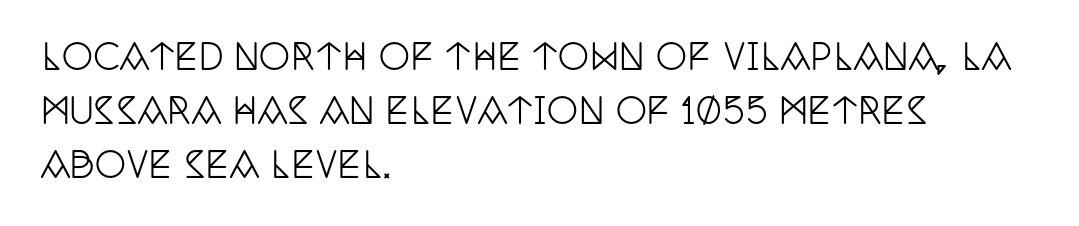
The image shows 35 px condensed serif type, upright; set left-aligned, normal line spacing (1.55x), normal letter spacing, not underlined; low stroke contrast and a large x-height.
